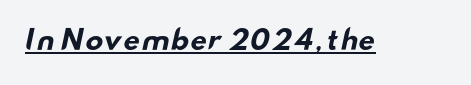
{"bold": "yes", "underline": "yes", "letter_spacing": "normal", "letter_spacing_em": 0.0, "glyph_px": 27}
